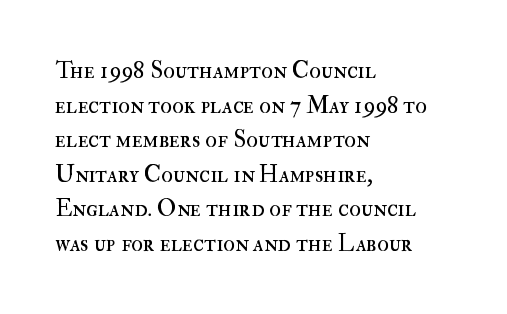
The image shows 24 px text type, upright; set left-aligned, normal line spacing (1.44x), normal letter spacing, not underlined.
